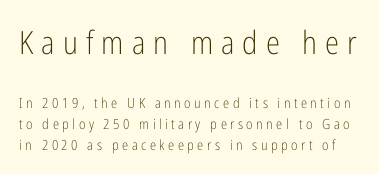
The image shows 32 px light, condensed sans-serif type, upright; set normal line spacing (1.5x), unusually wide letter spacing (+0.25 em), not underlined; the first (top) block is 2.29x larger; low stroke contrast and a medium x-height.
